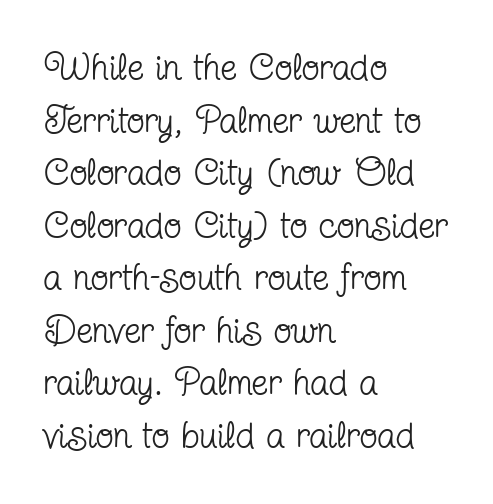
{"serif": "yes", "italic": "no", "bold": "no", "weight": "regular", "width": "condensed", "stroke_contrast": "low", "x_height": "medium", "monospaced": "no", "underline": "no", "align": "left", "line_spacing": "normal", "line_spacing_ratio": 1.42, "letter_spacing": "normal", "letter_spacing_em": 0.0, "glyph_px": 37}
